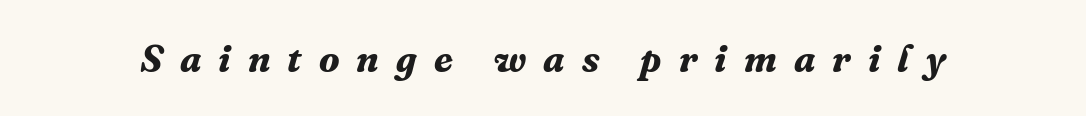
Words appear elongated and porous because spacing is wide. The rendering uses natural spacing where letterforms have individual widths. Underlining? Definitely not there. These lines were composed using italics. Small tapered or slab feet sit at the stroke ends, so this counts as serif. Notice how thick the strokes are: this is what a full bold looks like.
